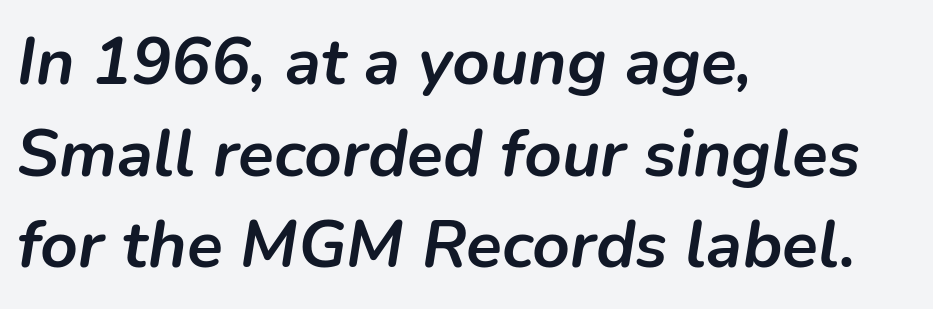
The image shows 66 px semibold type, italic (leaning right); set left-aligned, normal line spacing (1.39x), normal letter spacing, not underlined; low stroke contrast and a medium x-height.
